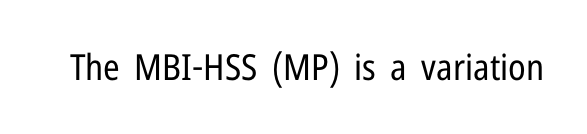
{"serif": "no", "italic": "no", "bold": "no", "weight": "regular", "width": "condensed", "stroke_contrast": "low", "x_height": "medium", "monospaced": "no", "underline": "no", "letter_spacing": "normal", "letter_spacing_em": 0.0, "glyph_px": 36}
